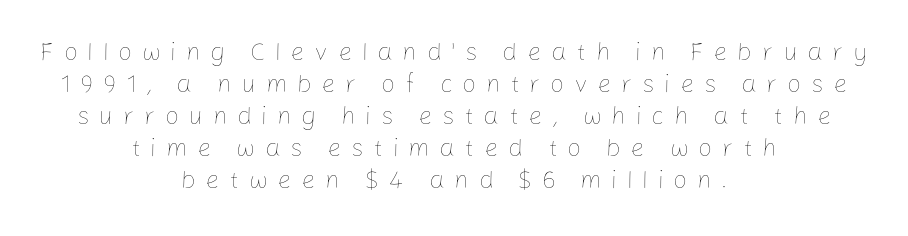
The cut favours lightness, reaching ordinary text weight at its darkest. Caption: expanded tracking, letters set apart. Check the space under the baseline: it is left empty. Horizontally, the lines are justified to the midpoint only. Tall strokes in this sample are plumb rather than angled.
